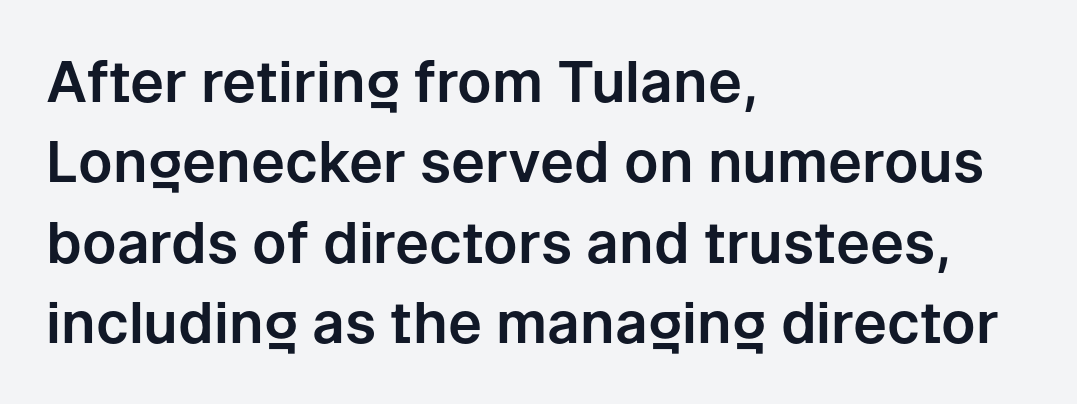
Do the characters align in a grid? No, the font is proportional. Is this a sans? Yes — the strokes have no serifs. The letterforms sit shoulder to shoulder at normal distance. Underline: absent.
